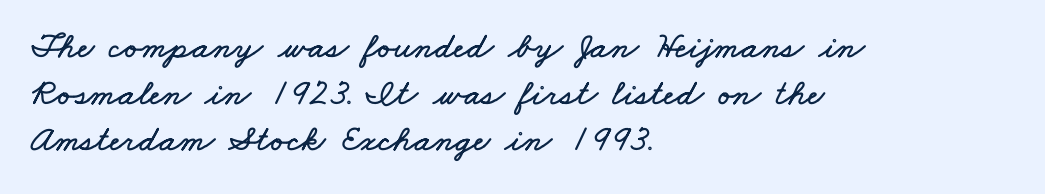
Q: Is the text underlined? A: No.
Q: How is the paragraph aligned? A: Left-aligned.
Q: Is the spacing between letters normal or unusually wide? A: Normal.
Q: Is the spacing between lines tight, normal or loose? A: Normal.
Q: Width (condensed, normal, or wide)? A: Wide.
Q: Stroke contrast? A: Low.
Q: x-height? A: Small.
Q: Monospaced? A: No.
